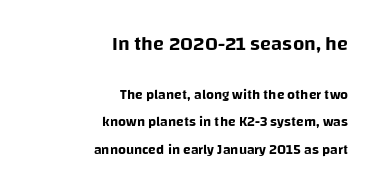
Q: Is the text italic (slanted)? A: No, it is upright.
Q: Is the text underlined? A: No.
Q: How is the paragraph aligned? A: Right-aligned.
Q: Is the spacing between letters normal or unusually wide? A: Normal.
Q: Is the spacing between lines tight, normal or loose? A: Loose.
Q: Which block of text is set in a larger size, the first (top) or the second (bottom)? A: The first (top) one.
